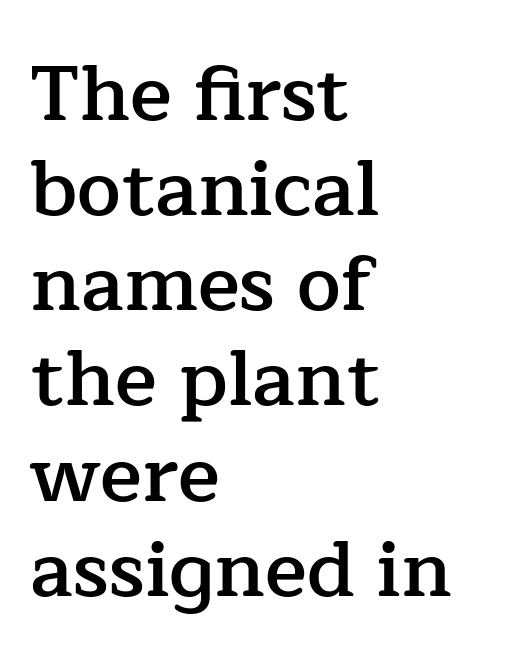
{"serif": "yes", "italic": "no", "bold": "semi", "weight": "semibold", "width": "normal", "stroke_contrast": "low", "x_height": "medium", "monospaced": "no", "underline": "no", "align": "left", "line_spacing_ratio": 1.22, "letter_spacing": "normal", "letter_spacing_em": 0.0, "glyph_px": 78}
